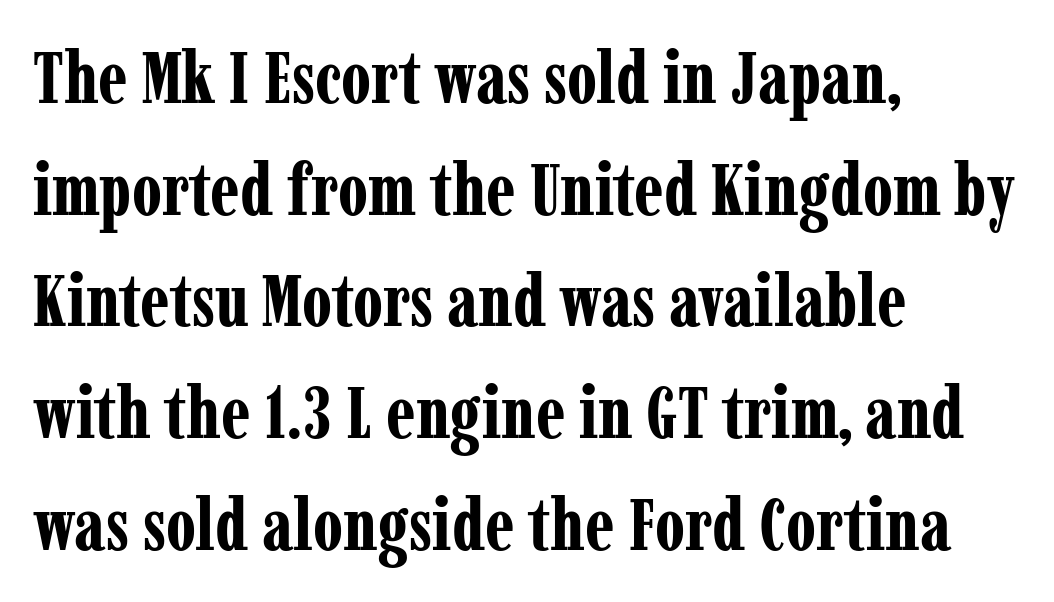
Q: Is the text bold? A: Yes.
Q: Is the text italic (slanted)? A: No, it is upright.
Q: Is the typeface a serif or a sans-serif typeface? A: Serif.
Q: Is the text underlined? A: No.
Q: How is the paragraph aligned? A: Left-aligned.
Q: Is the spacing between letters normal or unusually wide? A: Normal.
Q: Is the spacing between lines tight, normal or loose? A: Normal.
Q: Width (condensed, normal, or wide)? A: Condensed.
Q: Stroke contrast? A: Low.
Q: x-height? A: Medium.
Q: Monospaced? A: No.
